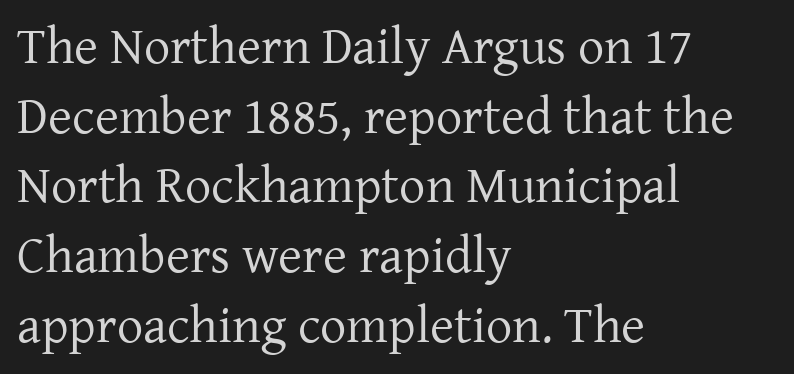
The letters advance in unequal steps, a hallmark of proportional type. The designer left line spacing at the default. Summary of weight: not heavy and not bold. The characters display serif detailing at their extremities.
